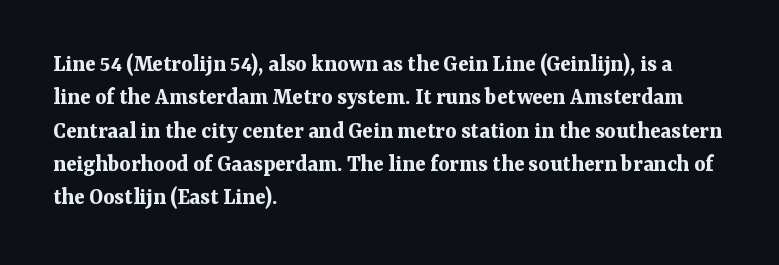
The image shows 24 px bold type, upright; set left-aligned, normal line spacing (1.39x), normal letter spacing, not underlined.
